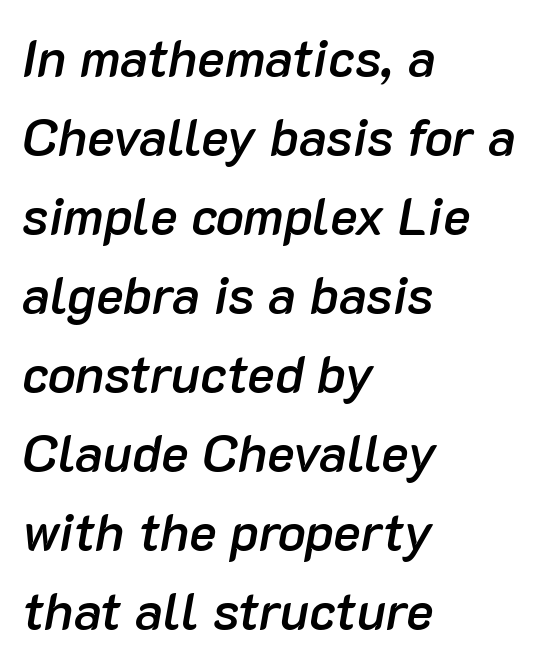
Q: Is the text bold? A: Semi-bold.
Q: Is the text italic (slanted)? A: Yes, it leans right by about 10 degrees.
Q: Is the text underlined? A: No.
Q: How is the paragraph aligned? A: Left-aligned.
Q: Is the spacing between letters normal or unusually wide? A: Normal.
Q: Is the spacing between lines tight, normal or loose? A: Normal.
Q: Width (condensed, normal, or wide)? A: Normal.
Q: Stroke contrast? A: Low.
Q: x-height? A: Medium.
Q: Monospaced? A: No.
